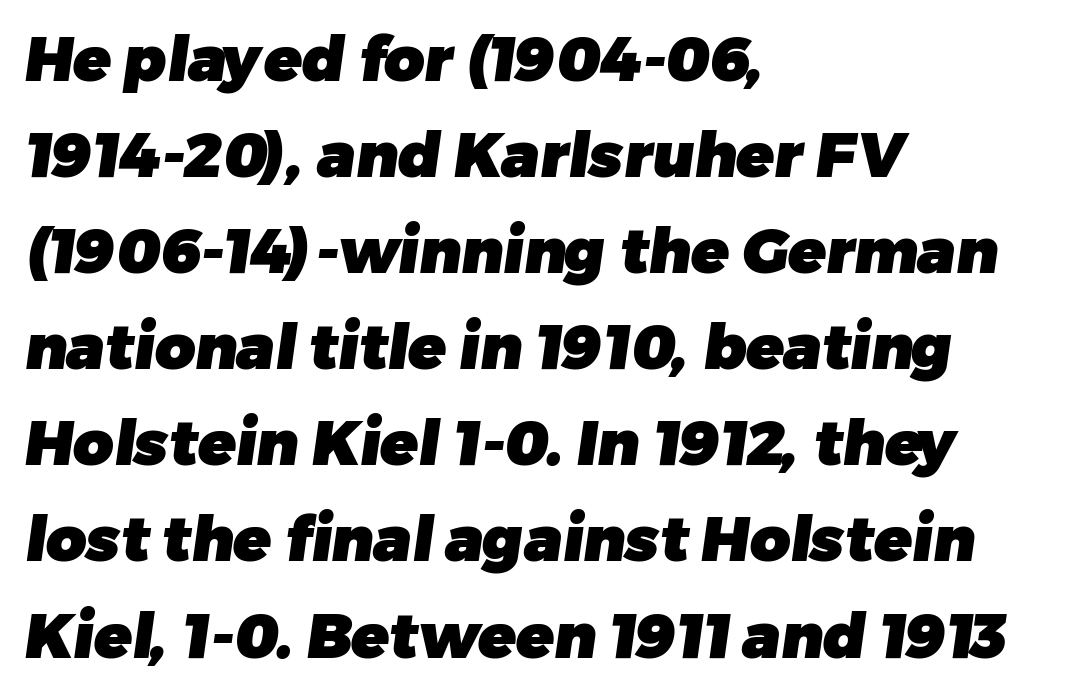
Q: Is the text bold? A: Yes.
Q: Is the typeface a serif or a sans-serif typeface? A: Sans-serif.
Q: Is the text underlined? A: No.
Q: How is the paragraph aligned? A: Left-aligned.
Q: Is the spacing between letters normal or unusually wide? A: Normal.
Q: Is the spacing between lines tight, normal or loose? A: Normal.
Q: Width (condensed, normal, or wide)? A: Normal.
Q: Stroke contrast? A: Low.
Q: x-height? A: Medium.
Q: Monospaced? A: No.
